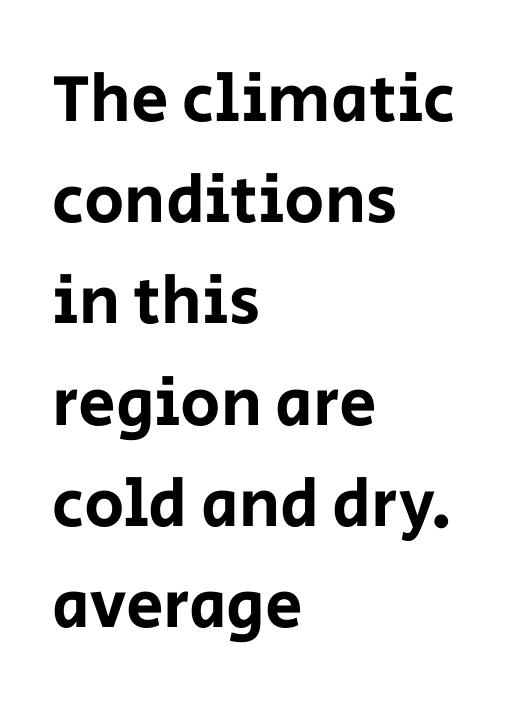
{"serif": "no", "italic": "no", "width": "normal", "stroke_contrast": "low", "x_height": "large", "monospaced": "no", "underline": "no", "align": "left", "line_spacing": "normal", "line_spacing_ratio": 1.51, "letter_spacing": "normal", "letter_spacing_em": 0.0, "glyph_px": 67}
